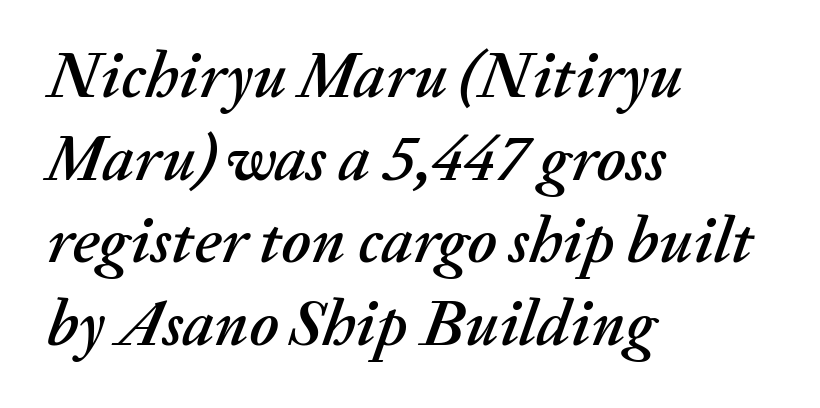
The image shows 65 px text type, italic (leaning right); set left-aligned, normal line spacing (1.27x), normal letter spacing, not underlined; medium stroke contrast and a medium x-height.
